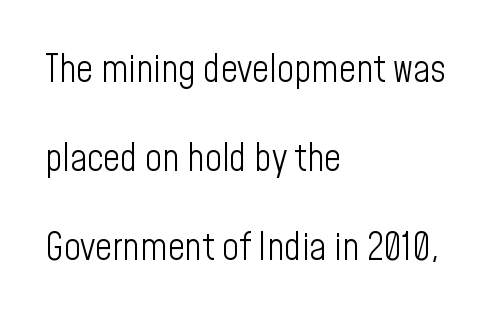
{"serif": "no", "italic": "no", "bold": "no", "weight": "light", "width": "condensed", "stroke_contrast": "low", "x_height": "medium", "monospaced": "no", "underline": "no", "align": "left", "line_spacing": "loose", "line_spacing_ratio": 2.4, "letter_spacing": "normal", "letter_spacing_em": 0.0, "glyph_px": 37}
